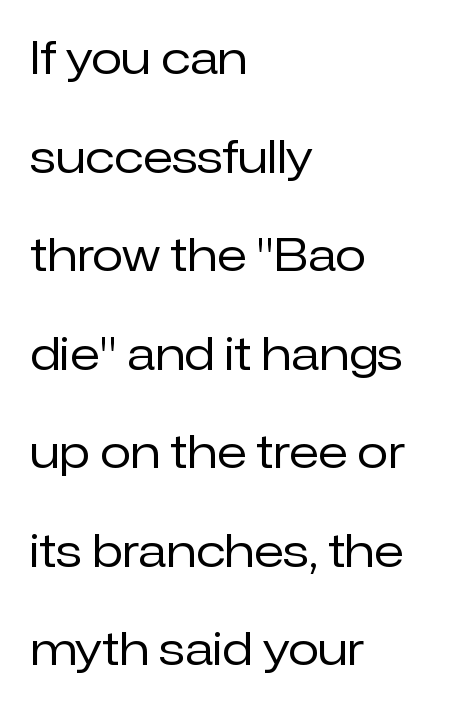
The image shows 45 px regular-weight sans-serif type, upright; set left-aligned, loose line spacing (2.19x), normal letter spacing, not underlined; low stroke contrast and a medium x-height.
